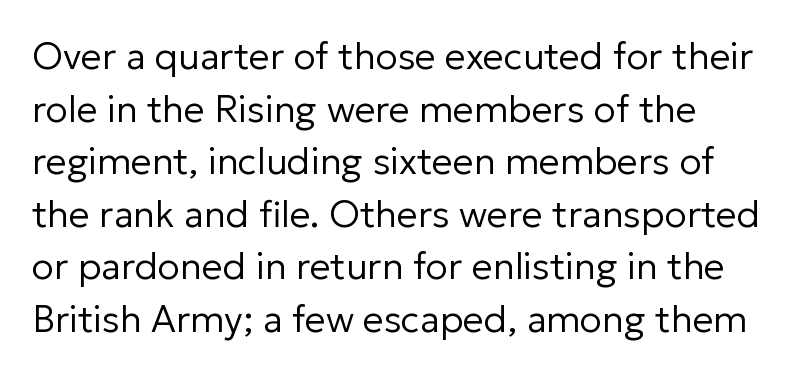
{"serif": "no", "italic": "no", "bold": "no", "weight": "regular", "width": "normal", "stroke_contrast": "low", "x_height": "medium", "monospaced": "no", "underline": "no", "line_spacing": "normal", "line_spacing_ratio": 1.42, "letter_spacing": "normal", "letter_spacing_em": 0.0, "glyph_px": 37}
